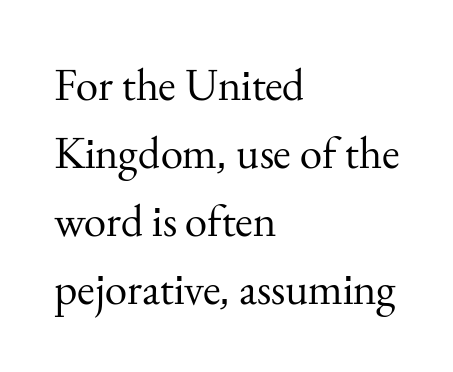
Q: Is the text bold? A: No.
Q: Is the text italic (slanted)? A: No, it is upright.
Q: Is the typeface a serif or a sans-serif typeface? A: Serif.
Q: Is the text underlined? A: No.
Q: How is the paragraph aligned? A: Left-aligned.
Q: Is the spacing between letters normal or unusually wide? A: Normal.
Q: Is the spacing between lines tight, normal or loose? A: Normal.
Q: Width (condensed, normal, or wide)? A: Normal.
Q: Stroke contrast? A: Medium.
Q: x-height? A: Small.
Q: Monospaced? A: No.
